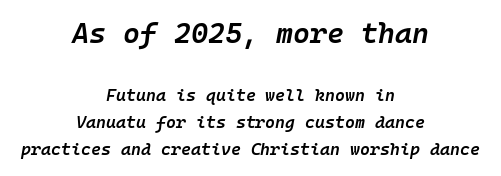
Q: Is the text bold? A: Semi-bold.
Q: Is the text italic (slanted)? A: Yes, it leans right by about 10 degrees.
Q: Is the text underlined? A: No.
Q: How is the paragraph aligned? A: Centered.
Q: Is the spacing between letters normal or unusually wide? A: Normal.
Q: Is the spacing between lines tight, normal or loose? A: Normal.
Q: Which block of text is set in a larger size, the first (top) or the second (bottom)? A: The first (top) one.
Q: Width (condensed, normal, or wide)? A: Normal.
Q: Stroke contrast? A: Low.
Q: x-height? A: Medium.
Q: Monospaced? A: Yes.
